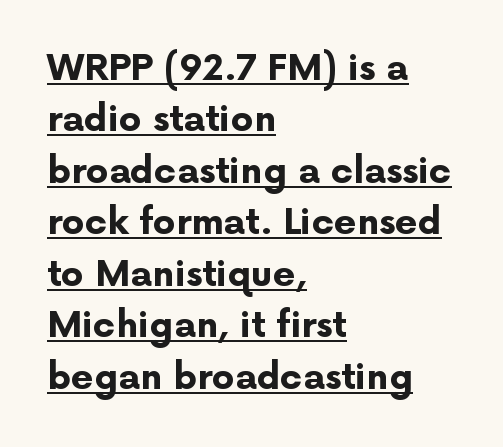
The image shows 36 px bold sans-serif type, upright; set left-aligned, normal line spacing (1.43x), normal letter spacing, underlined; low stroke contrast and a medium x-height.
